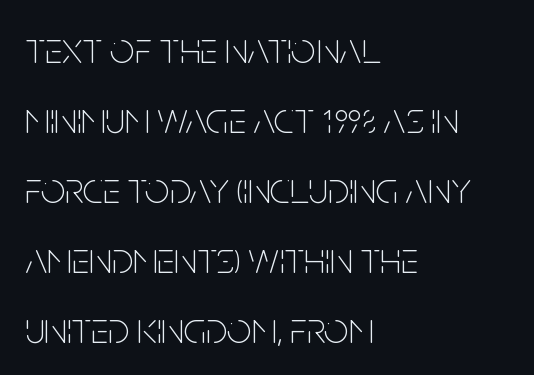
The strokes carry an ordinary text weight at most. Horizontally, the lines are justified to the leading edge only. The specimen omits any rule beneath the text block's lines. A typesetter would call this zero additional tracking. This sample has the flowing, uneven cadence of proportional lettering. Designer's note — italics off, roman on.
